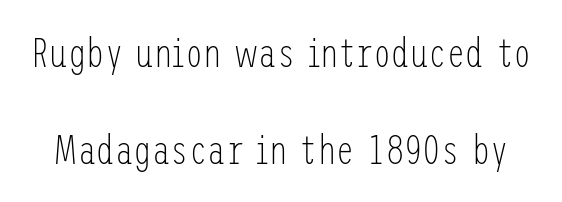
Q: Is the text bold? A: No.
Q: Is the text italic (slanted)? A: No, it is upright.
Q: Is the typeface a serif or a sans-serif typeface? A: Sans-serif.
Q: Is the text underlined? A: No.
Q: Is the spacing between letters normal or unusually wide? A: Normal.
Q: Is the spacing between lines tight, normal or loose? A: Loose.
Q: Width (condensed, normal, or wide)? A: Condensed.
Q: Stroke contrast? A: Low.
Q: x-height? A: Medium.
